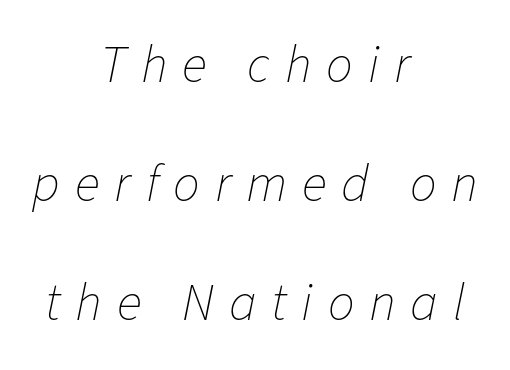
Loose tracking; the words dissolve into strings of separated letters. Letters rest on an invisible, unmarked baseline. The font's italic variant was chosen for this text. These lines are rendered in a variable-pitch font. Compared with a flush-left layout, this one balances lines on the center instead.
